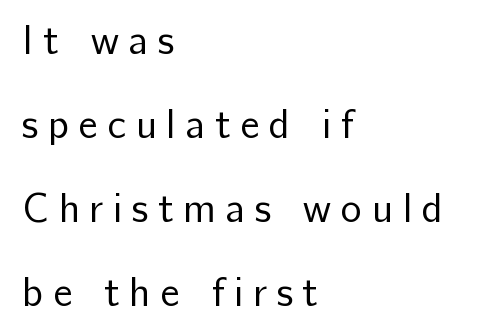
The image shows 40 px regular-weight sans-serif type, upright; set left-aligned, loose line spacing (2.1x), unusually wide letter spacing (+0.24 em), not underlined; low stroke contrast and a medium x-height.
